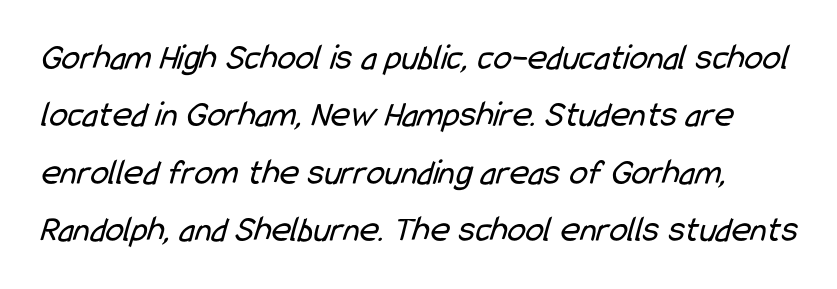
{"serif": "no", "bold": "no", "weight": "regular", "width": "condensed", "stroke_contrast": "low", "x_height": "medium", "monospaced": "no", "underline": "no", "line_spacing": "normal", "line_spacing_ratio": 1.55, "letter_spacing": "normal", "letter_spacing_em": 0.0, "glyph_px": 37}
